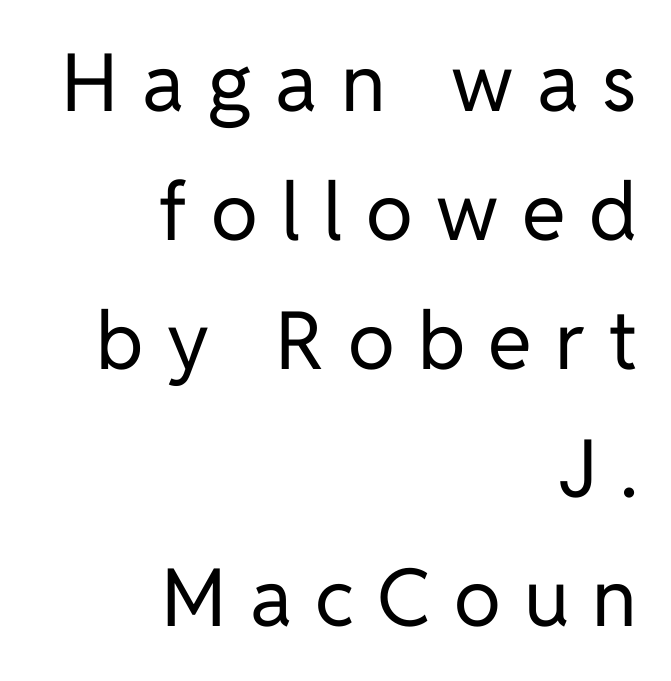
The type is letterspaced generously, with wide tracking. In CSS terms this would be text-align: right. Is the type heavy? It reads as light-to-regular instead. You can tell it's not italic because the verticals are truly vertical.
